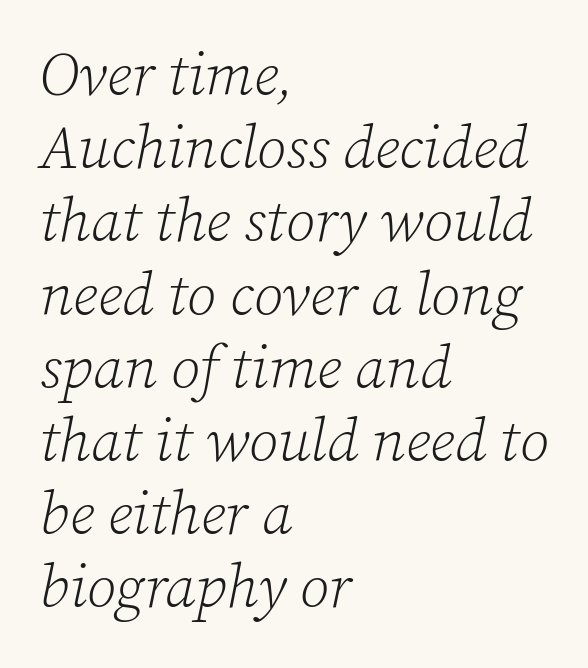
Q: Is the text bold? A: No.
Q: Is the text italic (slanted)? A: Yes, it leans right by about 12 degrees.
Q: Is the typeface a serif or a sans-serif typeface? A: Serif.
Q: Is the text underlined? A: No.
Q: How is the paragraph aligned? A: Left-aligned.
Q: Is the spacing between letters normal or unusually wide? A: Normal.
Q: Width (condensed, normal, or wide)? A: Normal.
Q: Stroke contrast? A: Low.
Q: x-height? A: Medium.
Q: Monospaced? A: No.
